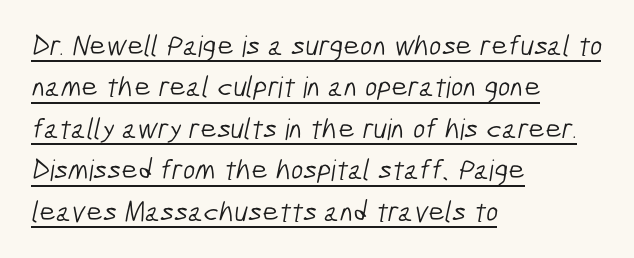
{"serif": "no", "bold": "no", "weight": "light", "width": "condensed", "stroke_contrast": "low", "x_height": "medium", "monospaced": "no", "underline": "yes", "align": "left", "line_spacing": "normal", "line_spacing_ratio": 1.43, "letter_spacing": "normal", "letter_spacing_em": 0.0, "glyph_px": 29}
